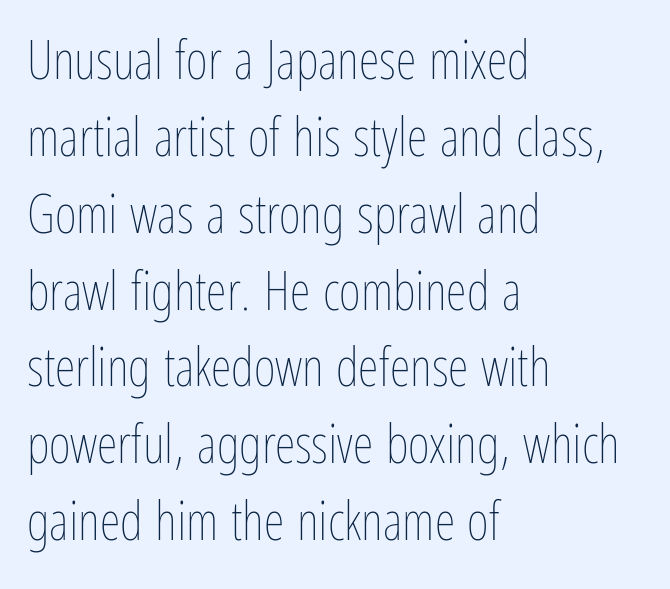
The rag falls on the right side of this text block. This sample has the flowing, uneven cadence of proportional lettering. Each word holds together tightly as a unit, with standard inter-letter gaps. Notice how descenders clear the ascenders below comfortably — that's standard leading. Designer's note — italics off, roman on.
